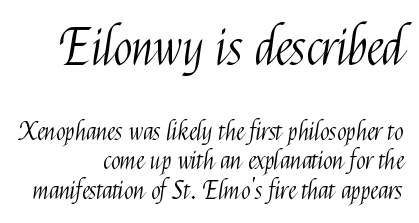
The image shows 50 px light, condensed sans-serif type; set right-aligned, line spacing 1.18x, normal letter spacing, not underlined; the first (top) block is 2.0x larger; medium stroke contrast and a medium x-height.
